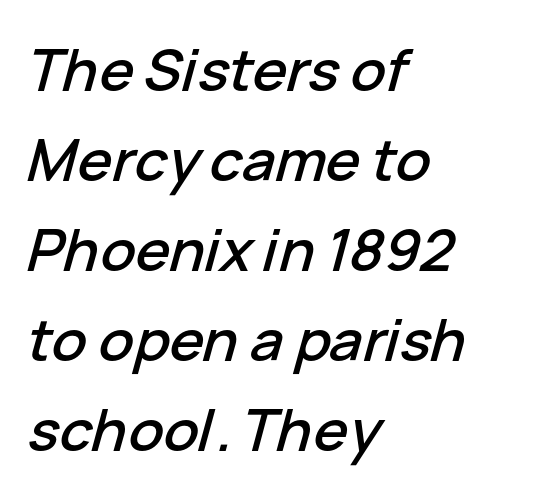
The image shows 58 px text type, italic (leaning right); set left-aligned, normal line spacing (1.55x), normal letter spacing, not underlined; low stroke contrast and a medium x-height.
